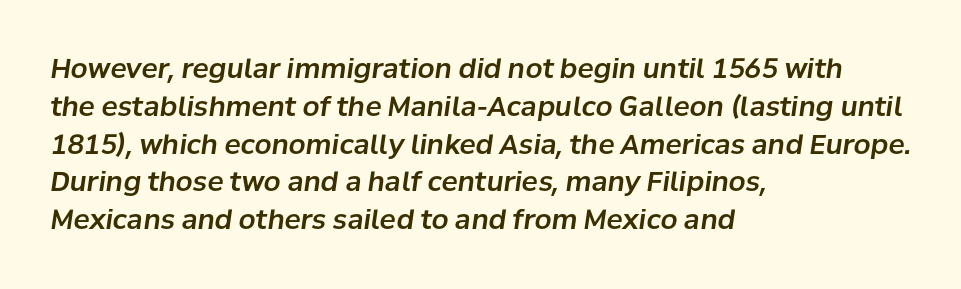
Q: Is the text italic (slanted)? A: Yes, it leans right by about 8 degrees.
Q: Is the text underlined? A: No.
Q: How is the paragraph aligned? A: Left-aligned.
Q: Is the spacing between letters normal or unusually wide? A: Normal.
Q: Is the spacing between lines tight, normal or loose? A: Normal.
